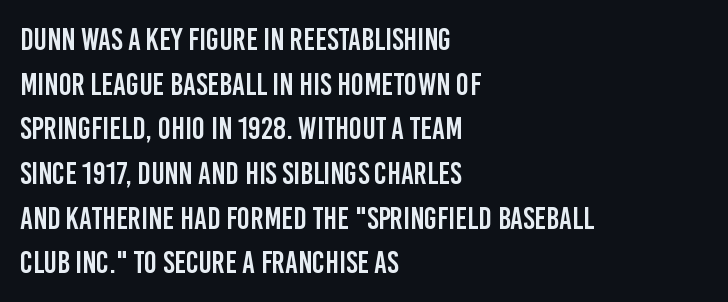
Q: Is the text italic (slanted)? A: No, it is upright.
Q: Is the typeface a serif or a sans-serif typeface? A: Sans-serif.
Q: Is the text underlined? A: No.
Q: How is the paragraph aligned? A: Left-aligned.
Q: Is the spacing between letters normal or unusually wide? A: Normal.
Q: Is the spacing between lines tight, normal or loose? A: Normal.
Q: Width (condensed, normal, or wide)? A: Condensed.
Q: Stroke contrast? A: Low.
Q: x-height? A: Large.
Q: Monospaced? A: No.
